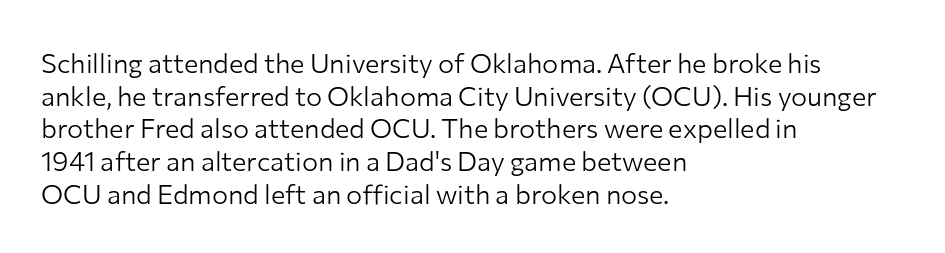
{"italic": "no", "bold": "no", "underline": "no", "align": "left", "line_spacing_ratio": 1.21, "letter_spacing": "normal", "letter_spacing_em": 0.0, "glyph_px": 27}
